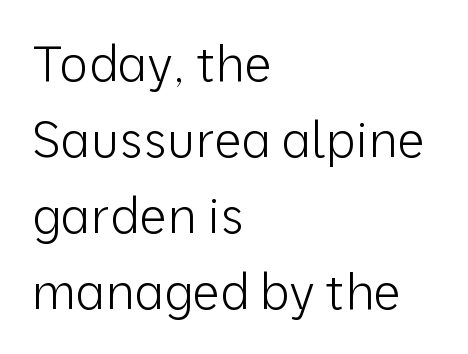
The image shows 49 px light sans-serif type, upright; set left-aligned, normal line spacing (1.55x), normal letter spacing, not underlined; low stroke contrast and a medium x-height.
